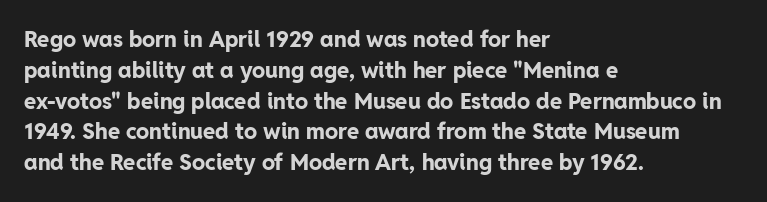
{"italic": "no", "bold": "yes", "underline": "no", "align": "left", "line_spacing": "normal", "line_spacing_ratio": 1.4, "letter_spacing": "normal", "letter_spacing_em": 0.0, "glyph_px": 22}
